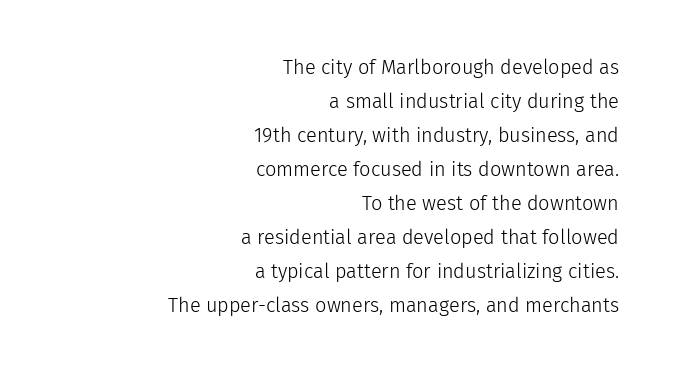
The image shows 20 px text type, upright; set right-aligned, normal line spacing (1.7x), normal letter spacing, not underlined.
